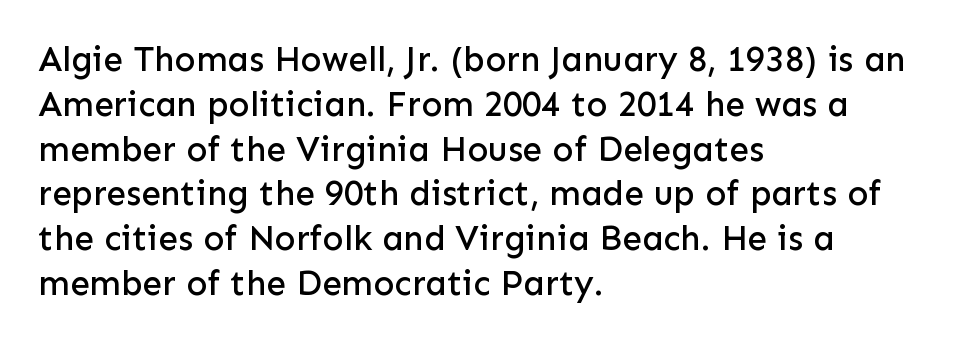
{"serif": "no", "italic": "no", "width": "normal", "stroke_contrast": "low", "x_height": "medium", "monospaced": "no", "underline": "no", "align": "left", "line_spacing": "normal", "line_spacing_ratio": 1.28, "letter_spacing": "normal", "letter_spacing_em": 0.0, "glyph_px": 35}
